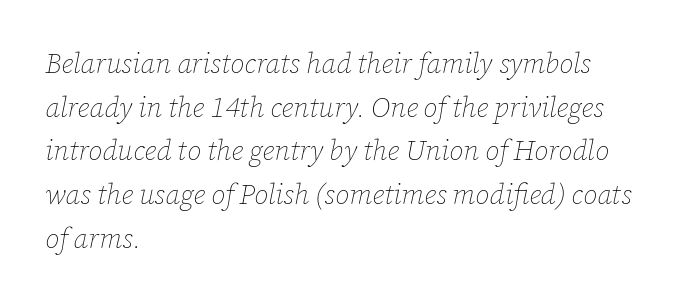
{"italic": "yes", "lean": "right", "slant_degrees": 12, "bold": "no", "weight": "thin", "width": "normal", "stroke_contrast": "low", "x_height": "medium", "monospaced": "no", "underline": "no", "align": "left", "line_spacing": "normal", "line_spacing_ratio": 1.56, "letter_spacing": "normal", "letter_spacing_em": 0.0, "glyph_px": 28}
